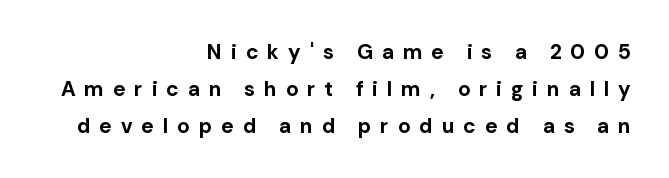
{"italic": "no", "bold": "yes", "underline": "no", "align": "right", "line_spacing_ratio": 1.76, "letter_spacing": "wide", "letter_spacing_em": 0.43, "glyph_px": 21}
